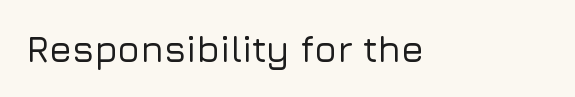
The image shows 37 px sans-serif type, upright; set normal letter spacing, not underlined; low stroke contrast and a medium x-height.
